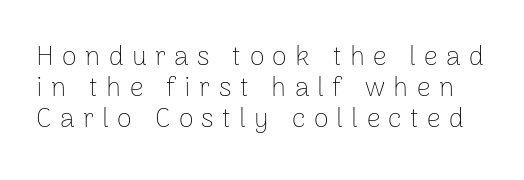
{"italic": "no", "bold": "no", "underline": "no", "line_spacing": "tight", "line_spacing_ratio": 1.15, "letter_spacing": "wide", "letter_spacing_em": 0.31, "glyph_px": 27}
